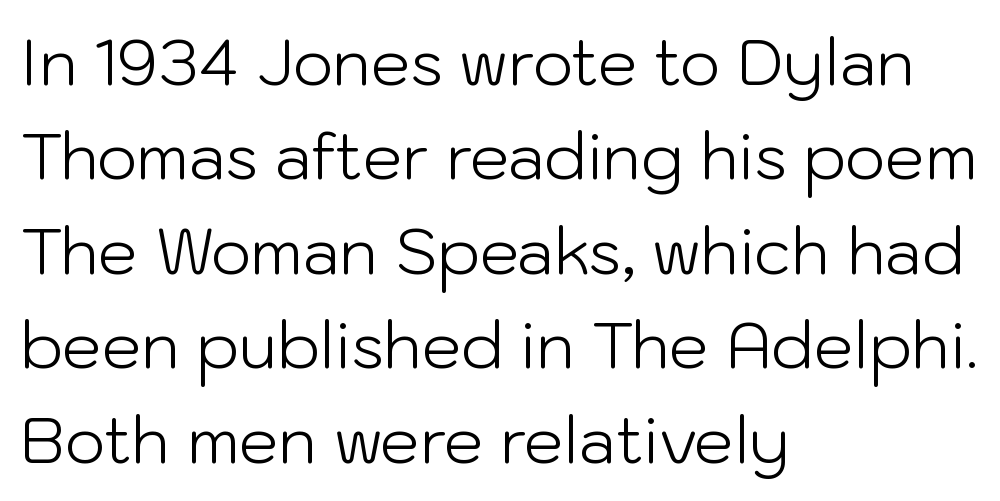
{"serif": "no", "italic": "no", "bold": "no", "weight": "light", "width": "normal", "stroke_contrast": "low", "x_height": "medium", "monospaced": "no", "underline": "no", "align": "left", "line_spacing": "normal", "line_spacing_ratio": 1.5, "letter_spacing": "normal", "letter_spacing_em": 0.0, "glyph_px": 63}
